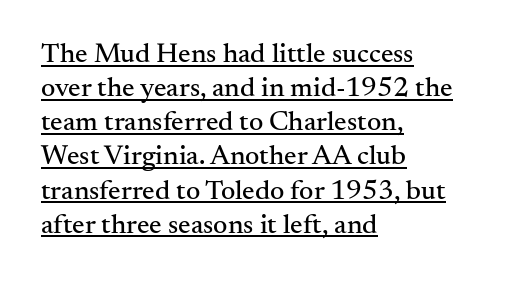
{"serif": "yes", "italic": "no", "width": "normal", "stroke_contrast": "medium", "x_height": "small", "monospaced": "no", "underline": "yes", "align": "left", "line_spacing_ratio": 1.22, "letter_spacing": "normal", "letter_spacing_em": 0.0, "glyph_px": 28}
